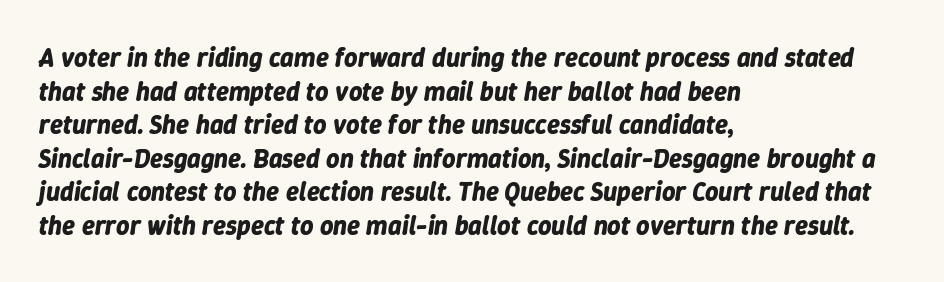
Q: Is the text bold? A: Yes.
Q: Is the text italic (slanted)? A: Yes, it leans right by about 9 degrees.
Q: Is the text underlined? A: No.
Q: How is the paragraph aligned? A: Left-aligned.
Q: Is the spacing between letters normal or unusually wide? A: Normal.
Q: Is the spacing between lines tight, normal or loose? A: Normal.
